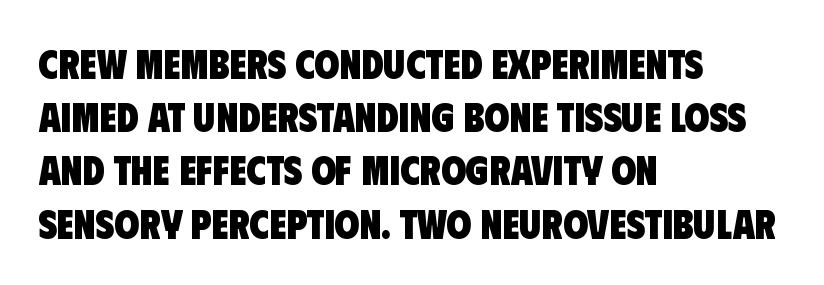
The image shows 40 px heavy, condensed sans-serif type; set left-aligned, normal line spacing (1.33x), normal letter spacing, not underlined; low stroke contrast and a large x-height.
